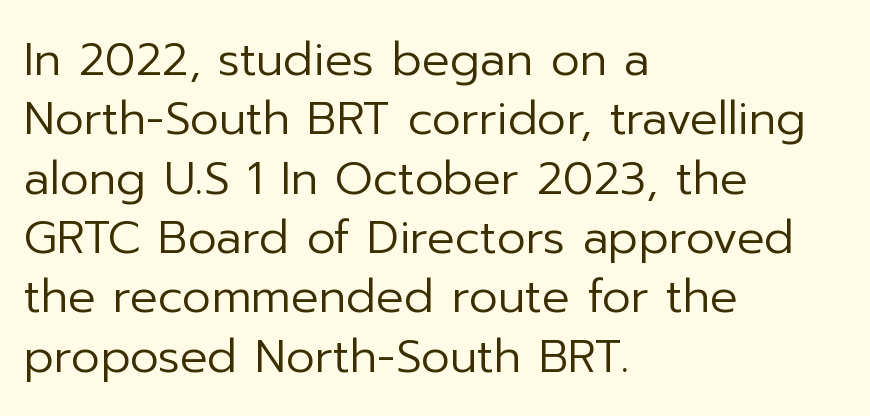
{"serif": "no", "italic": "no", "bold": "no", "weight": "regular", "width": "normal", "stroke_contrast": "low", "x_height": "medium", "monospaced": "no", "underline": "no", "align": "left", "line_spacing": "normal", "line_spacing_ratio": 1.29, "letter_spacing": "normal", "letter_spacing_em": 0.0, "glyph_px": 46}
